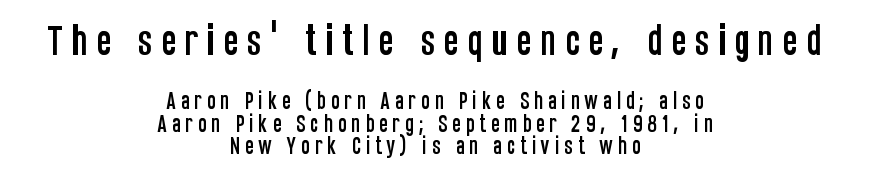
Q: Is the text italic (slanted)? A: No, it is upright.
Q: Is the typeface a serif or a sans-serif typeface? A: Sans-serif.
Q: Is the text underlined? A: No.
Q: How is the paragraph aligned? A: Centered.
Q: Is the spacing between letters normal or unusually wide? A: Unusually wide.
Q: Is the spacing between lines tight, normal or loose? A: Tight.
Q: Which block of text is set in a larger size, the first (top) or the second (bottom)? A: The first (top) one.
Q: Width (condensed, normal, or wide)? A: Condensed.
Q: Stroke contrast? A: Low.
Q: x-height? A: Large.
Q: Monospaced? A: No.
